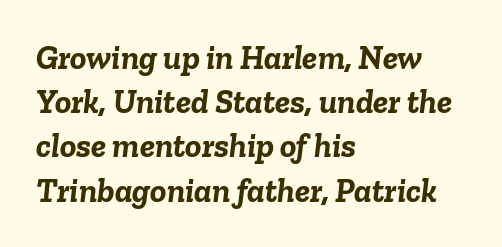
The image shows 34 px semibold type, italic (leaning right); set left-aligned, normal line spacing (1.3x), normal letter spacing, not underlined; low stroke contrast and a medium x-height.
